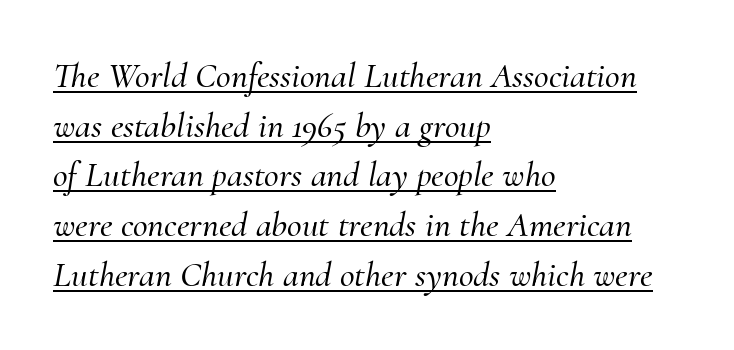
Q: Is the text italic (slanted)? A: Yes, it leans right by about 10 degrees.
Q: Is the typeface a serif or a sans-serif typeface? A: Serif.
Q: Is the text underlined? A: Yes.
Q: How is the paragraph aligned? A: Left-aligned.
Q: Is the spacing between letters normal or unusually wide? A: Normal.
Q: Is the spacing between lines tight, normal or loose? A: Normal.
Q: Width (condensed, normal, or wide)? A: Normal.
Q: Stroke contrast? A: Medium.
Q: x-height? A: Small.
Q: Monospaced? A: No.
